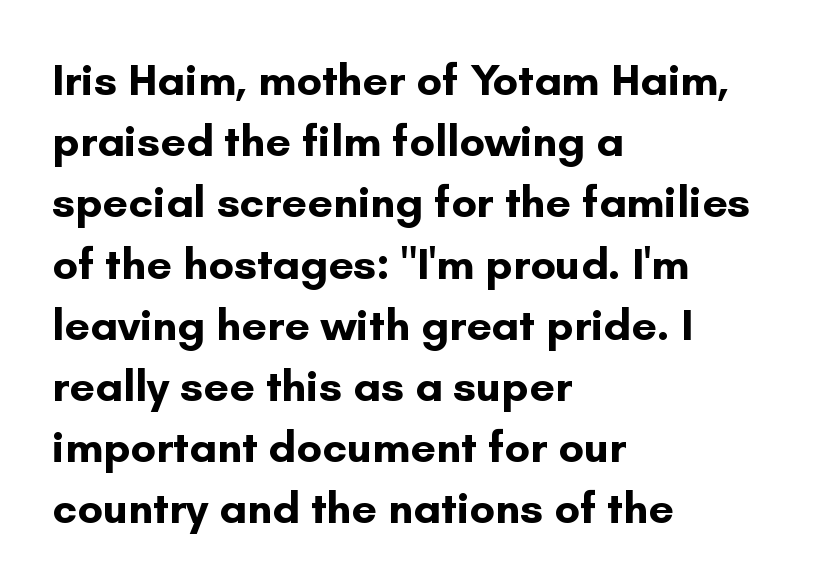
Q: Is the text bold? A: Yes.
Q: Is the text italic (slanted)? A: No, it is upright.
Q: Is the typeface a serif or a sans-serif typeface? A: Sans-serif.
Q: Is the text underlined? A: No.
Q: How is the paragraph aligned? A: Left-aligned.
Q: Is the spacing between letters normal or unusually wide? A: Normal.
Q: Is the spacing between lines tight, normal or loose? A: Normal.
Q: Width (condensed, normal, or wide)? A: Normal.
Q: Stroke contrast? A: Low.
Q: x-height? A: Small.
Q: Monospaced? A: No.
